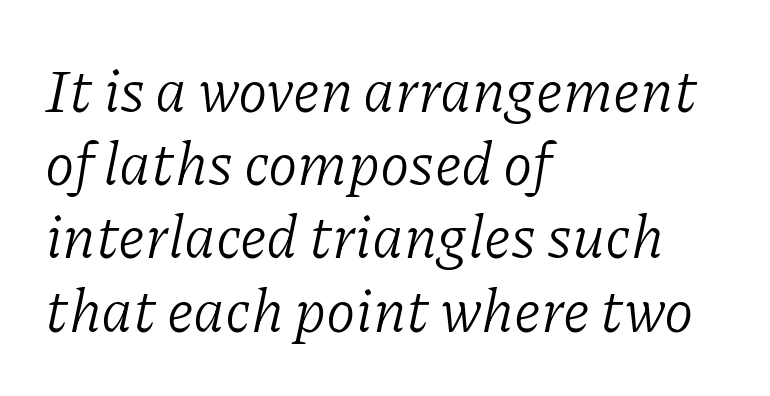
Q: Is the text bold? A: No.
Q: Is the text italic (slanted)? A: Yes, it leans right by about 11 degrees.
Q: Is the typeface a serif or a sans-serif typeface? A: Serif.
Q: Is the text underlined? A: No.
Q: How is the paragraph aligned? A: Left-aligned.
Q: Is the spacing between letters normal or unusually wide? A: Normal.
Q: Width (condensed, normal, or wide)? A: Normal.
Q: Stroke contrast? A: Low.
Q: x-height? A: Medium.
Q: Monospaced? A: No.
